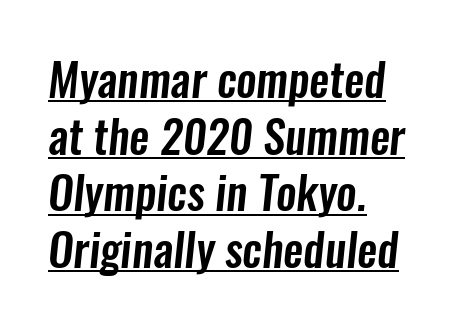
The image shows 45 px condensed sans-serif type; set left-aligned, normal line spacing (1.26x), normal letter spacing, underlined; low stroke contrast and a medium x-height.
